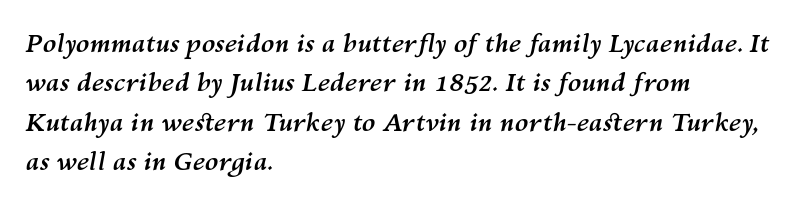
Q: Is the text bold? A: Yes.
Q: Is the text italic (slanted)? A: Yes, it leans right by about 10 degrees.
Q: Is the text underlined? A: No.
Q: How is the paragraph aligned? A: Left-aligned.
Q: Is the spacing between letters normal or unusually wide? A: Normal.
Q: Is the spacing between lines tight, normal or loose? A: Normal.
